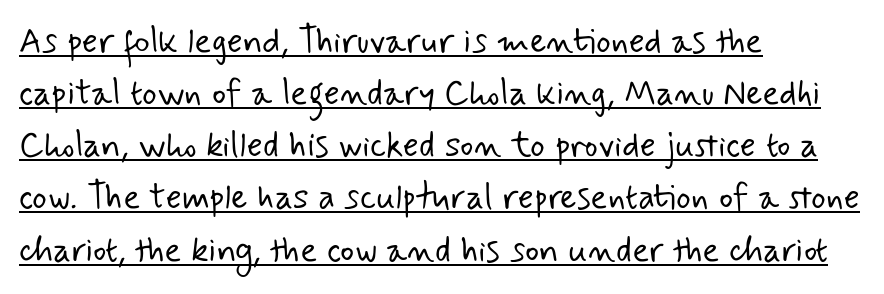
Q: Is the text bold? A: No.
Q: Is the typeface a serif or a sans-serif typeface? A: Sans-serif.
Q: Is the text underlined? A: Yes.
Q: How is the paragraph aligned? A: Left-aligned.
Q: Is the spacing between letters normal or unusually wide? A: Normal.
Q: Is the spacing between lines tight, normal or loose? A: Normal.
Q: Width (condensed, normal, or wide)? A: Normal.
Q: Stroke contrast? A: Low.
Q: x-height? A: Small.
Q: Monospaced? A: No.
